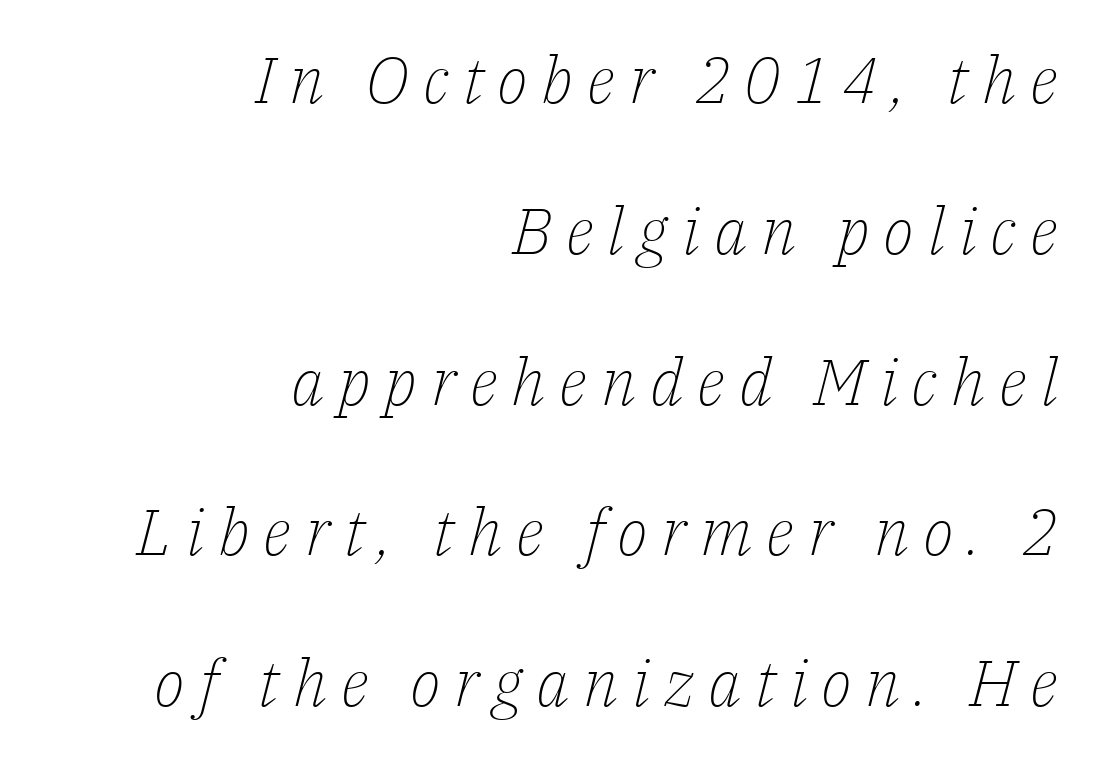
{"serif": "yes", "italic": "yes", "lean": "right", "slant_degrees": 14, "bold": "no", "weight": "light", "width": "normal", "stroke_contrast": "low", "x_height": "medium", "monospaced": "no", "underline": "no", "align": "right", "line_spacing": "loose", "line_spacing_ratio": 2.32, "letter_spacing": "wide", "letter_spacing_em": 0.21, "glyph_px": 65}
